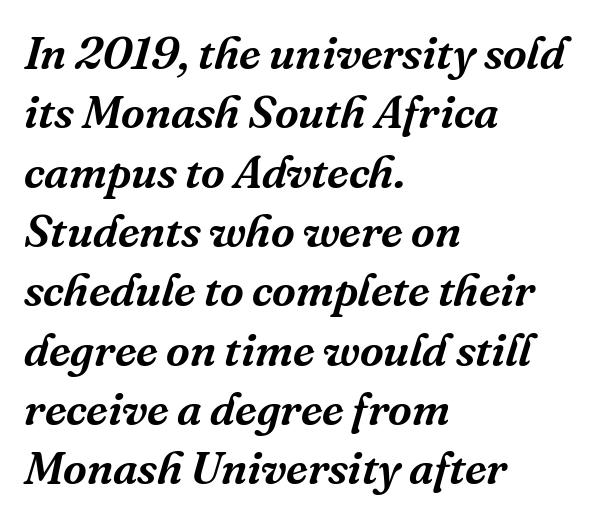
Q: Is the text italic (slanted)? A: Yes, it leans right by about 16 degrees.
Q: Is the typeface a serif or a sans-serif typeface? A: Serif.
Q: Is the text underlined? A: No.
Q: How is the paragraph aligned? A: Left-aligned.
Q: Is the spacing between letters normal or unusually wide? A: Normal.
Q: Is the spacing between lines tight, normal or loose? A: Normal.
Q: Width (condensed, normal, or wide)? A: Normal.
Q: Stroke contrast? A: Medium.
Q: x-height? A: Medium.
Q: Monospaced? A: No.
